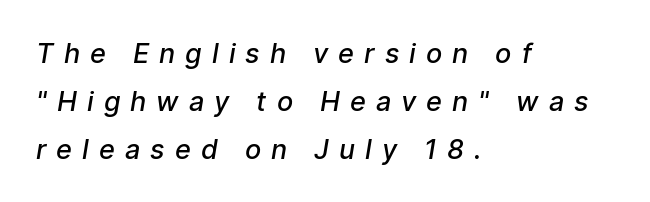
The compositor pushed each line to the left boundary. Students, note that the glyphs here are deliberately spaced far apart. Check under the words: just untouched page. Moderately thickened strokes mark this as semibold type.
